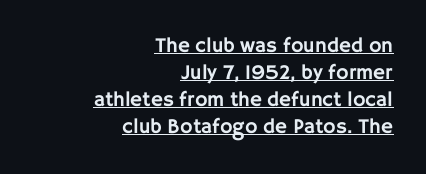
Q: Is the text italic (slanted)? A: No, it is upright.
Q: Is the text underlined? A: Yes.
Q: How is the paragraph aligned? A: Right-aligned.
Q: Is the spacing between letters normal or unusually wide? A: Normal.
Q: Is the spacing between lines tight, normal or loose? A: Normal.
